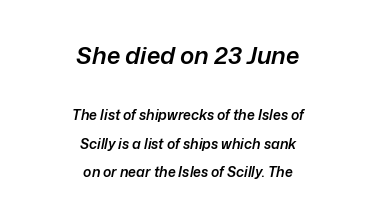
Q: Is the text bold? A: Semi-bold.
Q: Is the text italic (slanted)? A: Yes, it leans right by about 12 degrees.
Q: Is the text underlined? A: No.
Q: How is the paragraph aligned? A: Centered.
Q: Is the spacing between letters normal or unusually wide? A: Normal.
Q: Is the spacing between lines tight, normal or loose? A: Loose.
Q: Which block of text is set in a larger size, the first (top) or the second (bottom)? A: The first (top) one.
